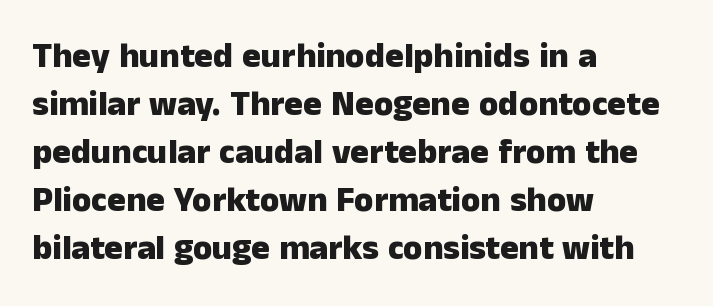
Classification — sans serif. The typesetting leans heavy: a genuine bold. The letters stand straight up with perfectly vertical stems. The specimen omits any rule beneath the text block's lines. Is the block centered? No — it sits flush against the left margin. Is there much room between lines? A standard amount, neither cramped nor airy.
